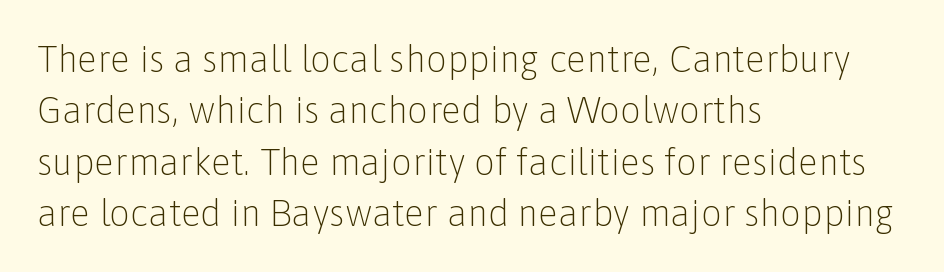
The image shows 37 px light sans-serif type, upright; set left-aligned, normal line spacing (1.39x), normal letter spacing, not underlined; low stroke contrast and a medium x-height.
